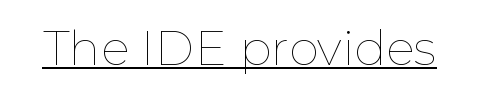
The image shows 48 px thin type, upright; set normal letter spacing, underlined; low stroke contrast and a medium x-height.
